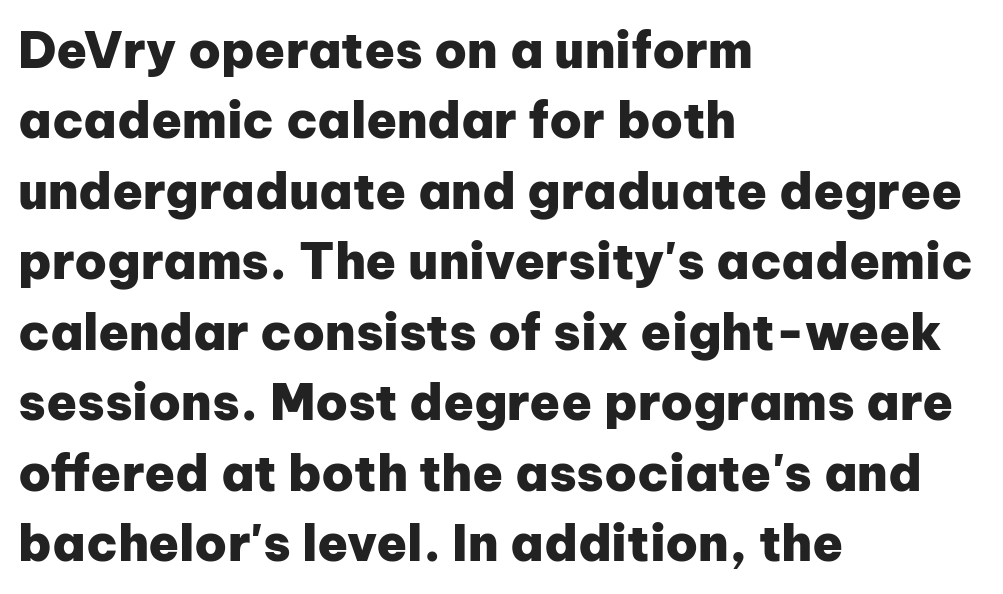
Layout note: lines flush left. You can tell from the bare stems that sans-serif type was used. This sample has the flowing, uneven cadence of proportional lettering. There is no visible air inserted between adjacent glyphs. Letters rest on an invisible, unmarked baseline.
